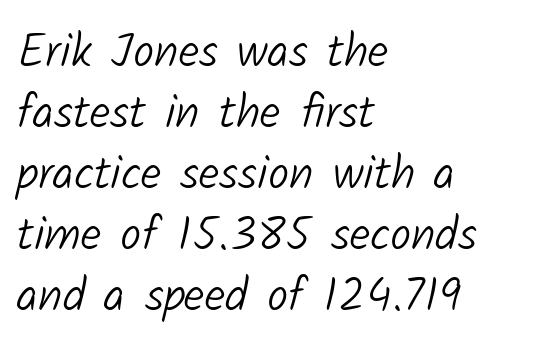
{"serif": "no", "bold": "no", "weight": "light", "width": "normal", "stroke_contrast": "low", "x_height": "medium", "monospaced": "no", "underline": "no", "align": "left", "line_spacing": "normal", "line_spacing_ratio": 1.3, "letter_spacing": "normal", "letter_spacing_em": 0.0, "glyph_px": 47}
